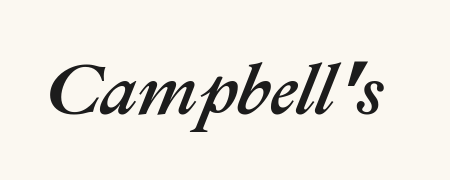
{"italic": "yes", "lean": "right", "slant_degrees": 22, "width": "normal", "stroke_contrast": "medium", "x_height": "medium", "monospaced": "no", "underline": "no", "letter_spacing": "normal", "letter_spacing_em": 0.0, "glyph_px": 73}
